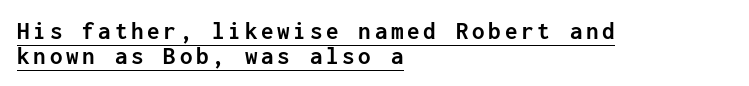
The image shows 25 px bold type, upright; set left-aligned, tight line spacing (1.0x), underlined.
